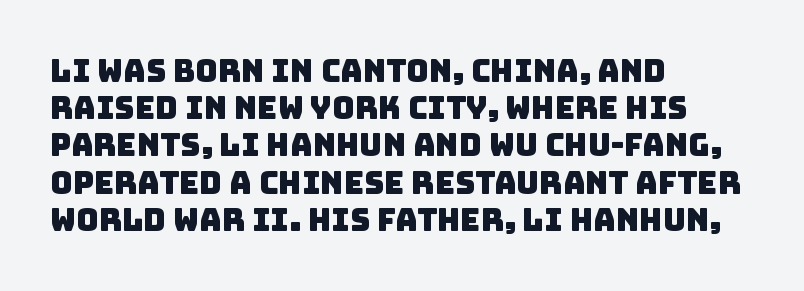
A typesetter would label this face a sans. In CSS terms this would be text-align: left. Spacing verdict: proportional, widths tailored to each character. Observe the ordinary spacing: letters are neighbours, not strangers. Nobody drew a line under any word here.
